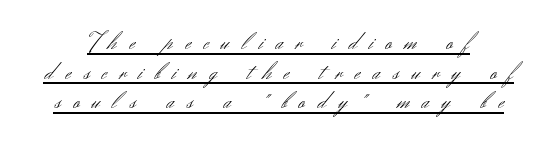
{"bold": "no", "underline": "yes", "line_spacing_ratio": 1.19, "letter_spacing": "wide", "letter_spacing_em": 0.5, "glyph_px": 25}
